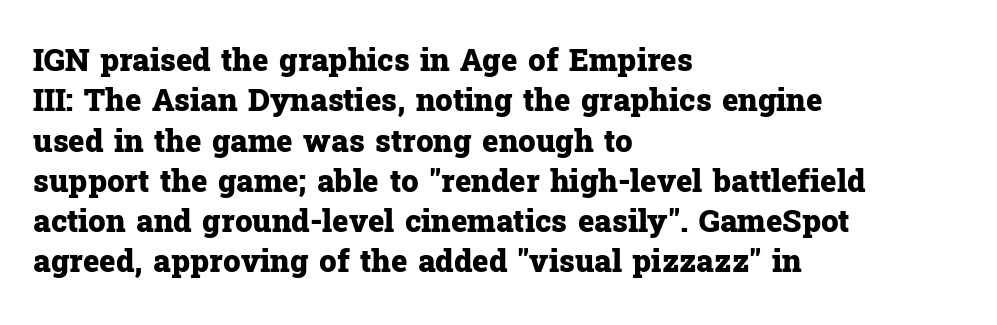
The image shows 31 px heavy serif type, upright; set left-aligned, normal line spacing (1.3x), normal letter spacing, not underlined; low stroke contrast and a medium x-height.
